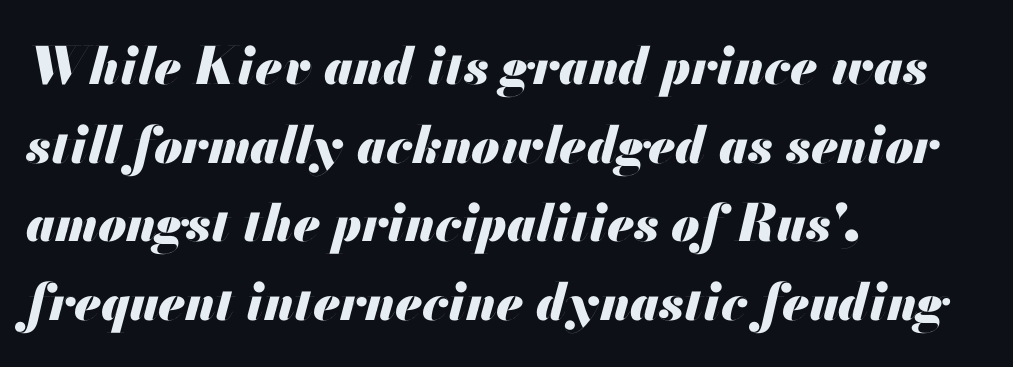
Q: Is the text bold? A: Yes.
Q: Is the text italic (slanted)? A: Yes, it leans right by about 13 degrees.
Q: Is the text underlined? A: No.
Q: How is the paragraph aligned? A: Left-aligned.
Q: Is the spacing between letters normal or unusually wide? A: Normal.
Q: Is the spacing between lines tight, normal or loose? A: Normal.
Q: Width (condensed, normal, or wide)? A: Normal.
Q: Stroke contrast? A: Medium.
Q: x-height? A: Small.
Q: Monospaced? A: No.
